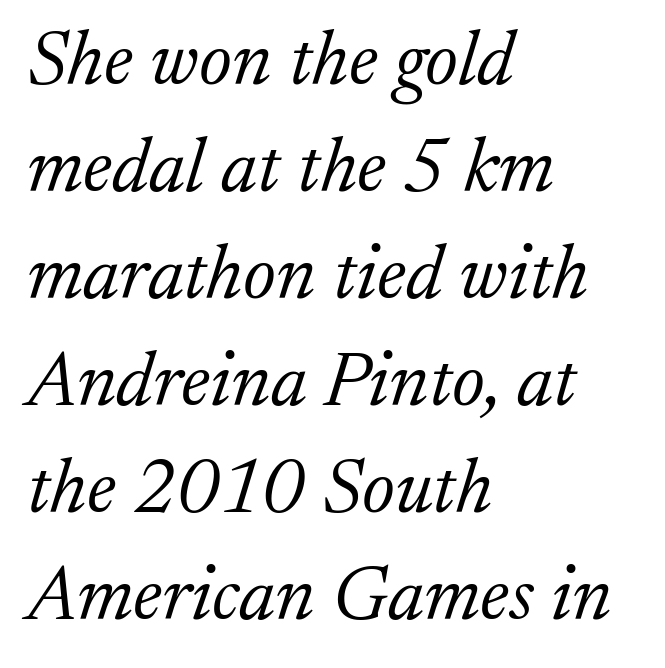
Compared with typical paragraphs, the rows here are spaced about the same. This sample uses plain, unmodified letter spacing. Visually the block forms a straight wall on the left and a jagged coastline on the right. What kind of face is this? One with serifs. The letters are slanted; this is an italic face.
